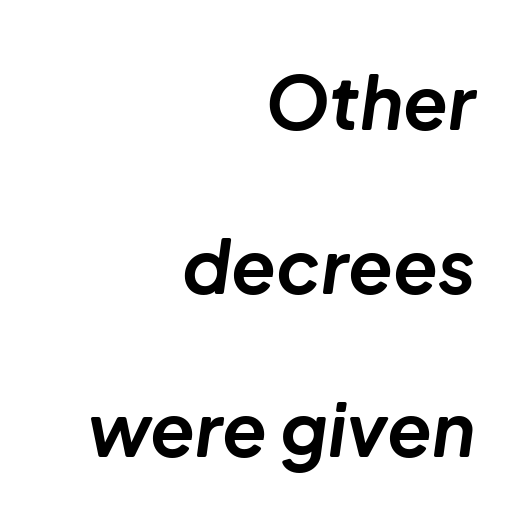
Tracking value appears to be zero — textbook default spacing. One glance says open: line gaps are wider than usual. Every letter is thick-stroked: bold, no question. The rag falls on the left side of this text block. The glyphs look as if they've been sheared to an angle. Letters rest on an invisible, unmarked baseline.
